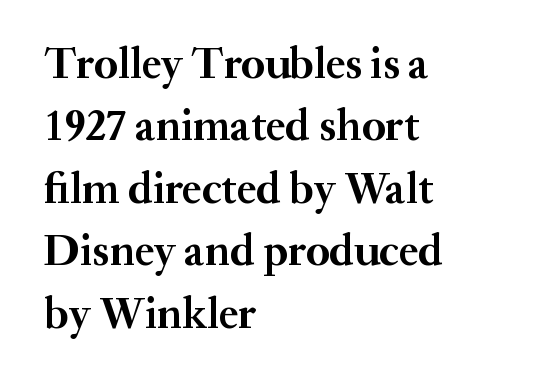
A serif font was chosen for this passage. The line-height multiplier appears to be the usual default. Glyph-to-glyph distance matches everyday printed text. The font is running at its bold setting. Lines of text with bare space underneath.
